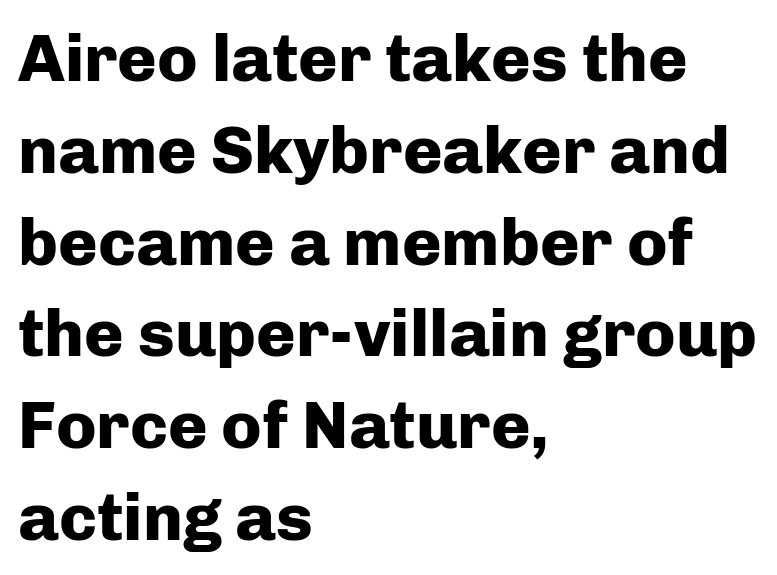
The passage shown is typeset with a sans-serif family. Spacing verdict: proportional, widths tailored to each character. Weight check: bold — yes, fully. Nope, not italic — everything's standing straight.
